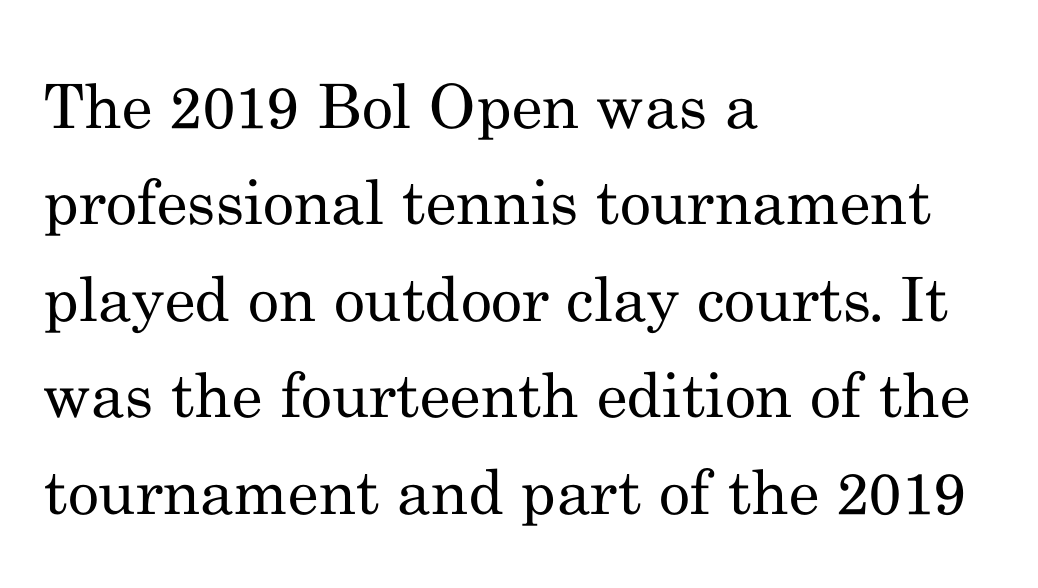
The ragged edge is on the right, which tells us the setting is flush left. Proportional: the letters do not fall into vertical columns. In terms of posture, this sample is upright. The type family on display is of the serif kind. Baseline-to-baseline distance is the conventional proportion of letter height. The font sits on the lighter half of the weight spectrum, regular included.
